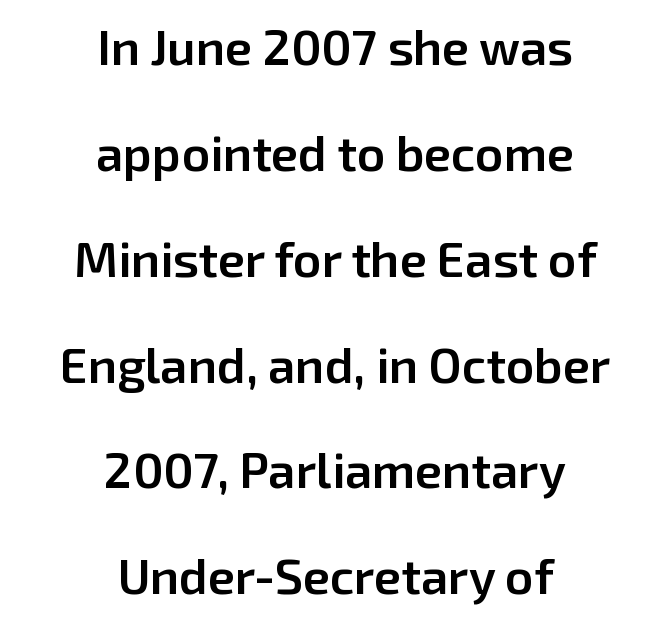
Typeset on center — no edge is straight. Quick note: underline off. Heft: intermediate — a semibold. A typesetter would call this leading open, well beyond the default. No italicization has been applied; the sample stays upright.
